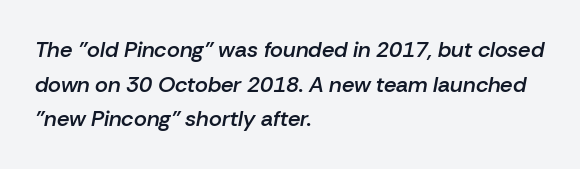
Q: Is the text bold? A: Semi-bold.
Q: Is the text italic (slanted)? A: Yes, it leans right by about 10 degrees.
Q: Is the text underlined? A: No.
Q: How is the paragraph aligned? A: Left-aligned.
Q: Is the spacing between letters normal or unusually wide? A: Normal.
Q: Is the spacing between lines tight, normal or loose? A: Normal.
